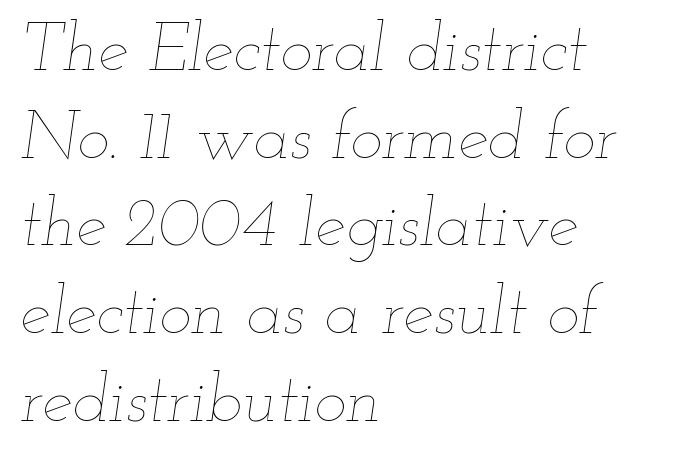
{"italic": "yes", "lean": "right", "slant_degrees": 12, "bold": "no", "weight": "thin", "width": "wide", "stroke_contrast": "low", "x_height": "small", "monospaced": "no", "underline": "no", "align": "left", "line_spacing": "normal", "line_spacing_ratio": 1.29, "letter_spacing": "normal", "letter_spacing_em": 0.0, "glyph_px": 68}
